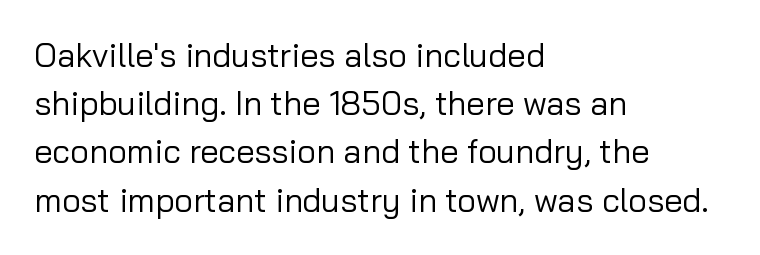
{"serif": "no", "italic": "no", "bold": "no", "weight": "regular", "width": "normal", "stroke_contrast": "low", "x_height": "medium", "monospaced": "no", "underline": "no", "align": "left", "line_spacing": "normal", "line_spacing_ratio": 1.46, "letter_spacing": "normal", "letter_spacing_em": 0.0, "glyph_px": 33}
